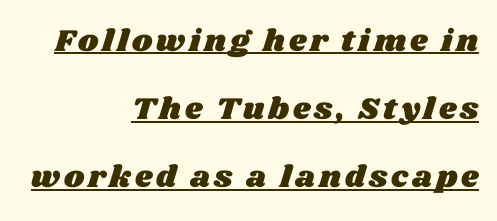
This is underlined copy, the kind a proofreader might mark for attention. This sample is right-justified, so line beginnings fall wherever the words allow. The designer dialed line spacing up above the default. The letters advance in unequal steps, a hallmark of proportional type.
